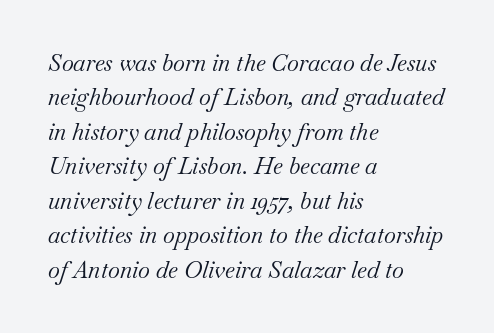
The image shows 23 px text type, italic (leaning right); set left-aligned, normal line spacing (1.5x), normal letter spacing, not underlined.
